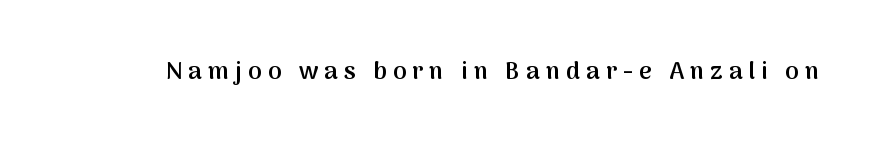
Q: Is the text bold? A: Semi-bold.
Q: Is the text italic (slanted)? A: No, it is upright.
Q: Is the text underlined? A: No.
Q: Is the spacing between letters normal or unusually wide? A: Unusually wide.
